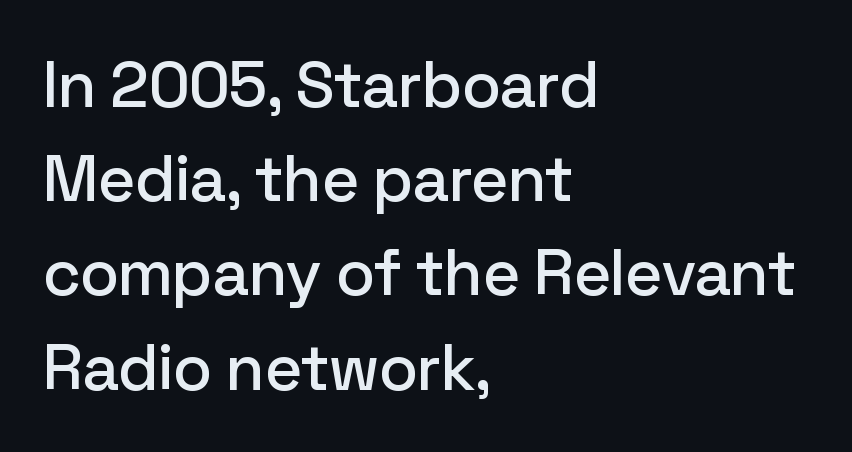
Q: Is the text italic (slanted)? A: No, it is upright.
Q: Is the typeface a serif or a sans-serif typeface? A: Sans-serif.
Q: Is the text underlined? A: No.
Q: How is the paragraph aligned? A: Left-aligned.
Q: Is the spacing between letters normal or unusually wide? A: Normal.
Q: Is the spacing between lines tight, normal or loose? A: Normal.
Q: Width (condensed, normal, or wide)? A: Normal.
Q: Stroke contrast? A: Low.
Q: x-height? A: Medium.
Q: Monospaced? A: No.
